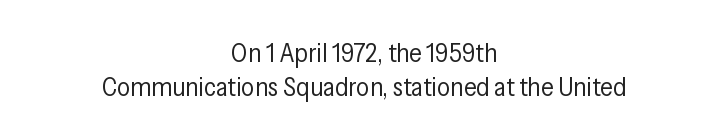
{"italic": "no", "bold": "no", "underline": "no", "align": "center", "line_spacing": "normal", "line_spacing_ratio": 1.3, "letter_spacing": "normal", "letter_spacing_em": 0.0, "glyph_px": 26}
